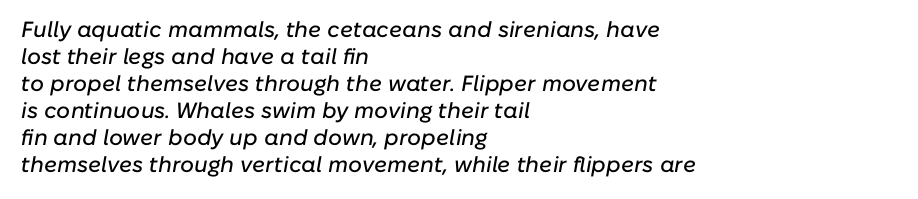
The image shows 22 px text type, italic (leaning right); set left-aligned, line spacing 1.23x, normal letter spacing, not underlined.
